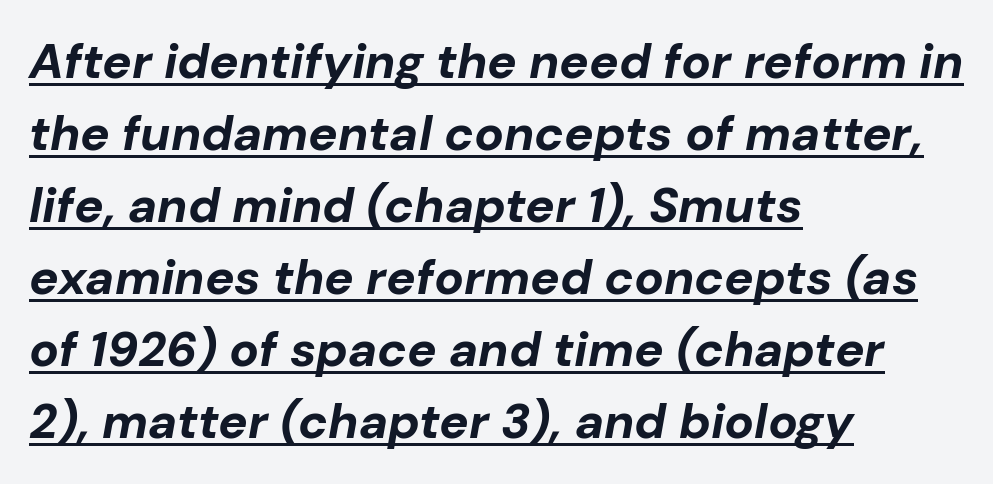
The image shows 49 px bold type, italic (leaning right); set left-aligned, normal line spacing (1.47x), normal letter spacing, underlined; low stroke contrast and a medium x-height.
